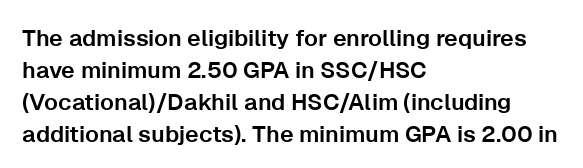
{"italic": "no", "underline": "no", "align": "left", "line_spacing": "normal", "line_spacing_ratio": 1.39, "letter_spacing": "normal", "letter_spacing_em": 0.0, "glyph_px": 23}
